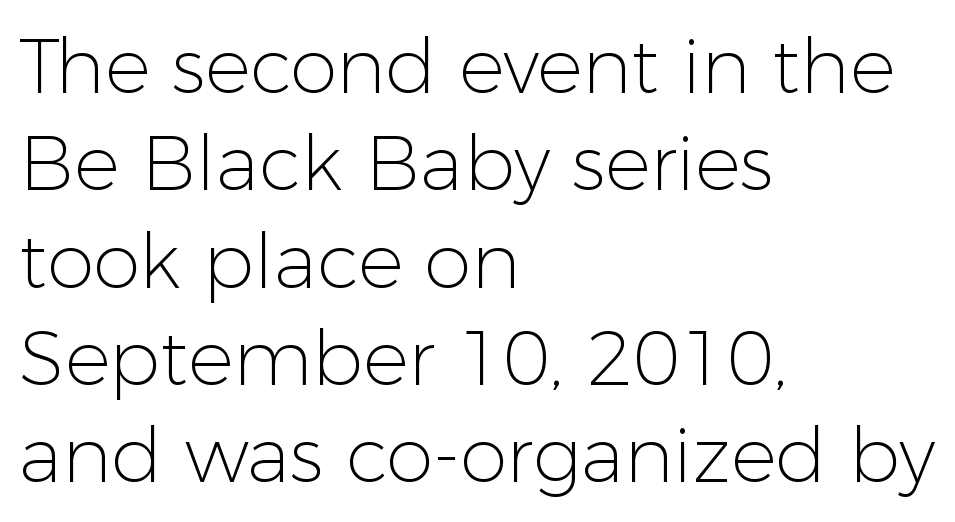
Q: Is the text bold? A: No.
Q: Is the text italic (slanted)? A: No, it is upright.
Q: Is the typeface a serif or a sans-serif typeface? A: Sans-serif.
Q: Is the text underlined? A: No.
Q: How is the paragraph aligned? A: Left-aligned.
Q: Is the spacing between letters normal or unusually wide? A: Normal.
Q: Is the spacing between lines tight, normal or loose? A: Normal.
Q: Width (condensed, normal, or wide)? A: Normal.
Q: Stroke contrast? A: Low.
Q: x-height? A: Medium.
Q: Monospaced? A: No.
